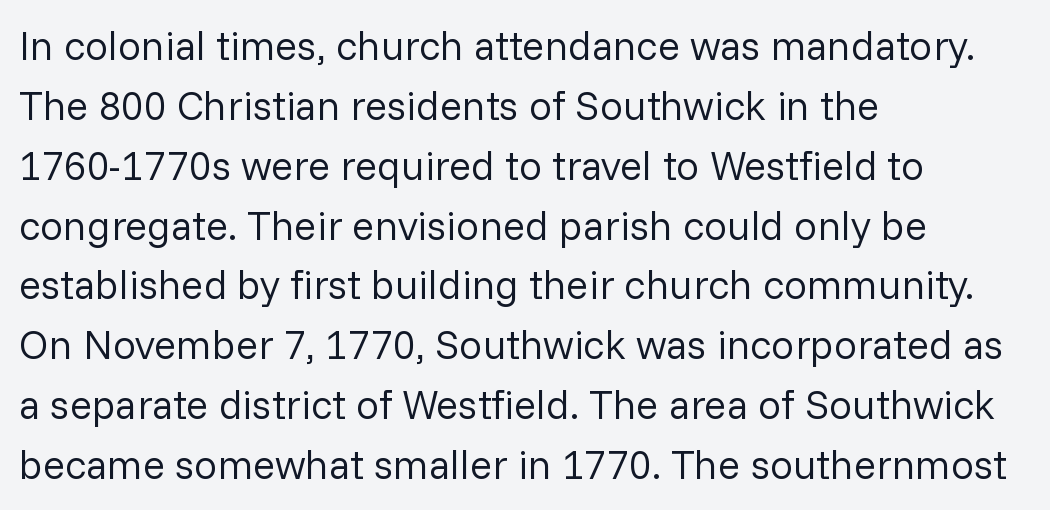
In terms of leading, this rendering sits right in the middle. Every stem runs plumb, perpendicular to the baseline. Underline: absent. The typeface has the unassuming heft of standard copy or less.
